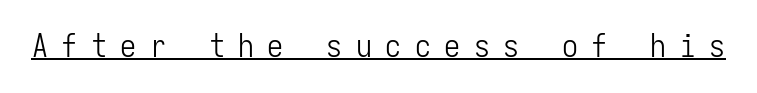
{"serif": "no", "italic": "no", "bold": "no", "weight": "light", "width": "condensed", "stroke_contrast": "low", "x_height": "medium", "monospaced": "yes", "underline": "yes", "letter_spacing": "wide", "letter_spacing_em": 0.42, "glyph_px": 32}
